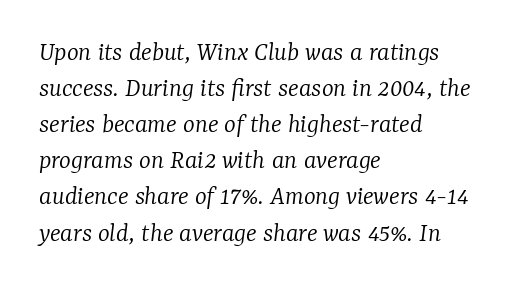
Vertical spacing — default. Rule under the text: the space is simply empty. Think standard paragraph weight, or any step lighter than that. Typographically, this falls in the serif category.
